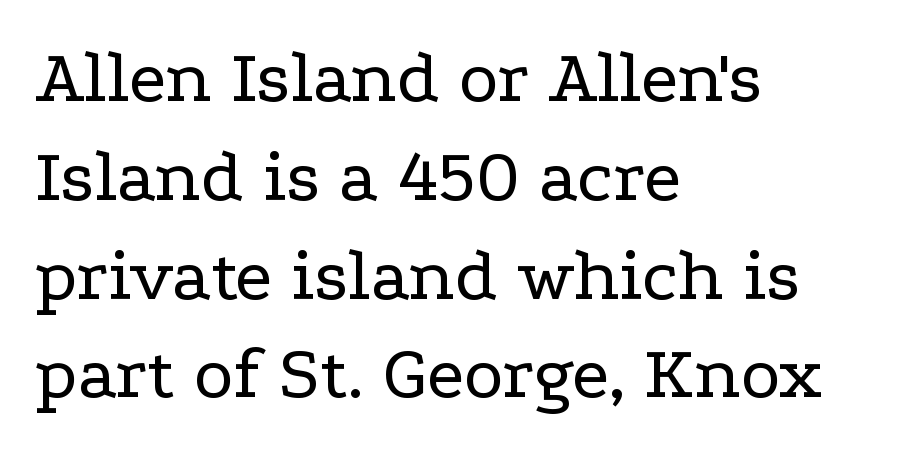
Is this a fixed-width face? No — the glyphs have proportional, varying widths. A typesetter would call this zero additional tracking. The text was rendered using a seriffed face with decorative stroke endings. The lines in this sample share a left origin and differ only in where they stop. Nothing heavy about these letters — not bold at all.
